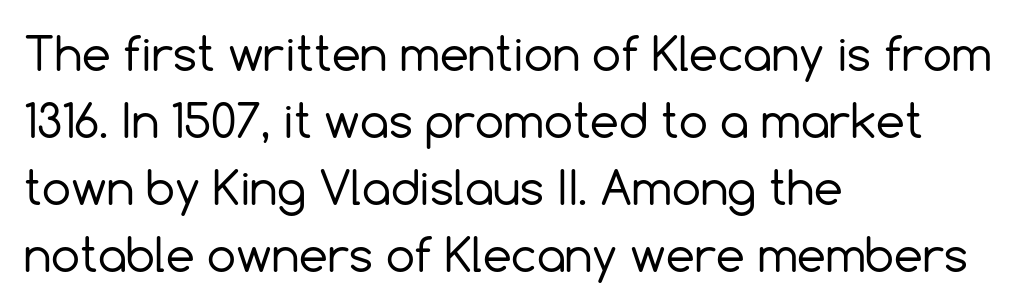
Q: Is the text bold? A: No.
Q: Is the text italic (slanted)? A: No, it is upright.
Q: Is the typeface a serif or a sans-serif typeface? A: Sans-serif.
Q: Is the text underlined? A: No.
Q: How is the paragraph aligned? A: Left-aligned.
Q: Is the spacing between letters normal or unusually wide? A: Normal.
Q: Is the spacing between lines tight, normal or loose? A: Normal.
Q: Width (condensed, normal, or wide)? A: Normal.
Q: x-height? A: Medium.
Q: Monospaced? A: No.
